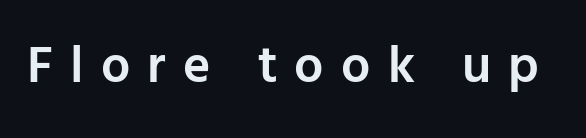
The image shows 52 px semibold sans-serif type, upright; set unusually wide letter spacing (+0.33 em), not underlined; low stroke contrast and a medium x-height.
